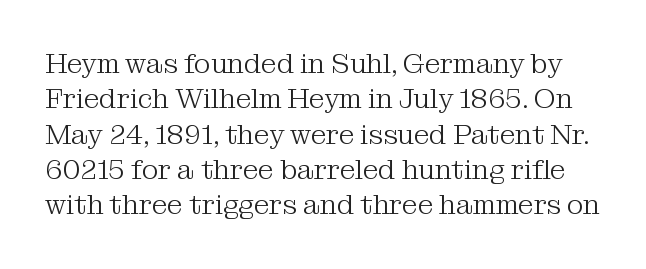
Descenders hang freely into open space. The face used here is rendered with its standard letterfit. The passage shown is typeset with a serif family. The passage shown is typed in a proportional face where columns would drift.
